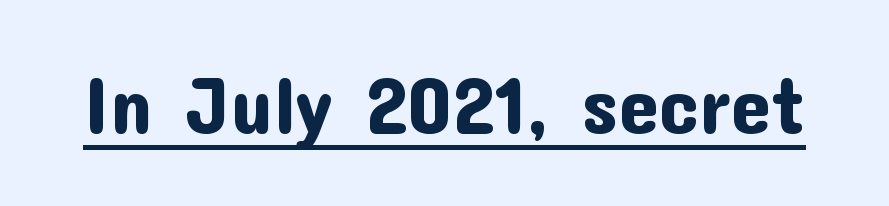
{"serif": "no", "italic": "no", "width": "normal", "stroke_contrast": "low", "x_height": "medium", "monospaced": "no", "underline": "yes", "letter_spacing": "normal", "letter_spacing_em": 0.0, "glyph_px": 80}
